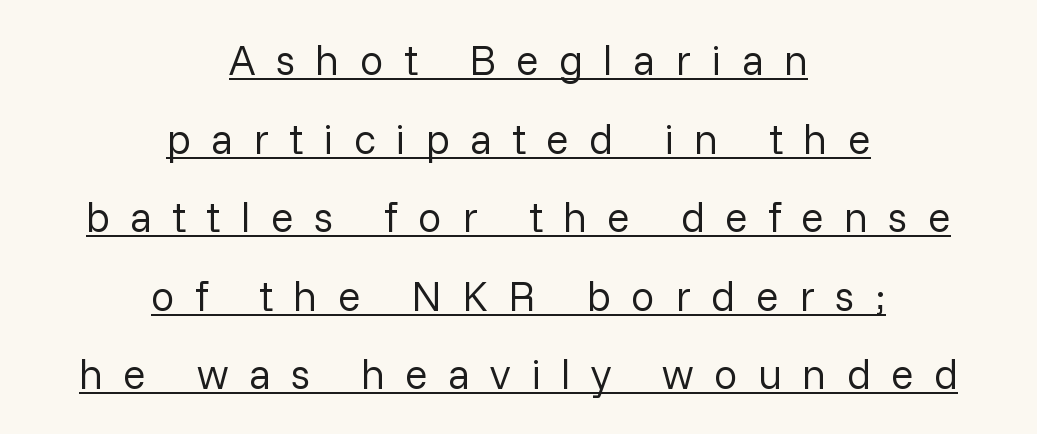
Q: Is the text bold? A: No.
Q: Is the text italic (slanted)? A: No, it is upright.
Q: Is the typeface a serif or a sans-serif typeface? A: Sans-serif.
Q: Is the text underlined? A: Yes.
Q: How is the paragraph aligned? A: Centered.
Q: Is the spacing between letters normal or unusually wide? A: Unusually wide.
Q: Width (condensed, normal, or wide)? A: Normal.
Q: Stroke contrast? A: Low.
Q: x-height? A: Medium.
Q: Monospaced? A: No.
